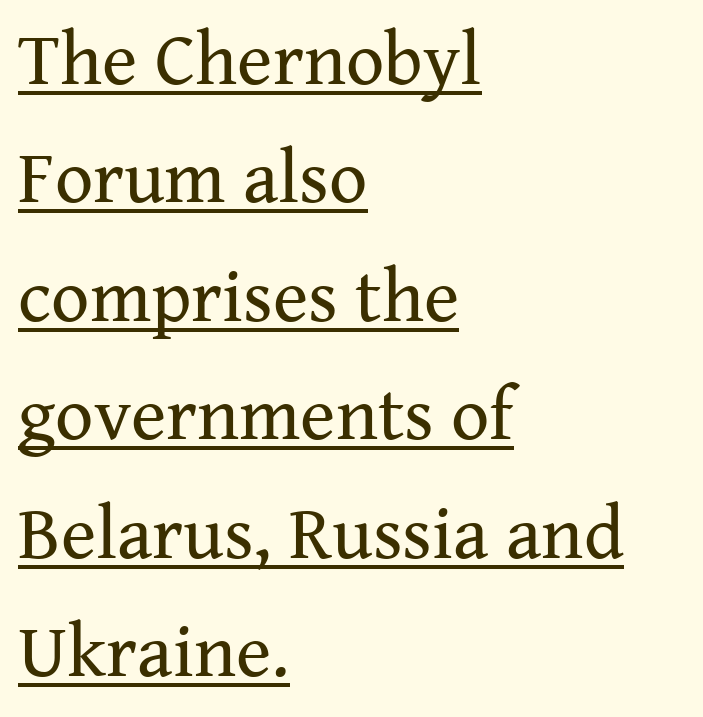
Horizontal alignment here is leftward, the default for most running prose. These characters rest on top of a visible drawn line. The font sits on the lighter half of the weight spectrum, regular included. Summary of vertical rhythm: regular, with standard interline spacing.
